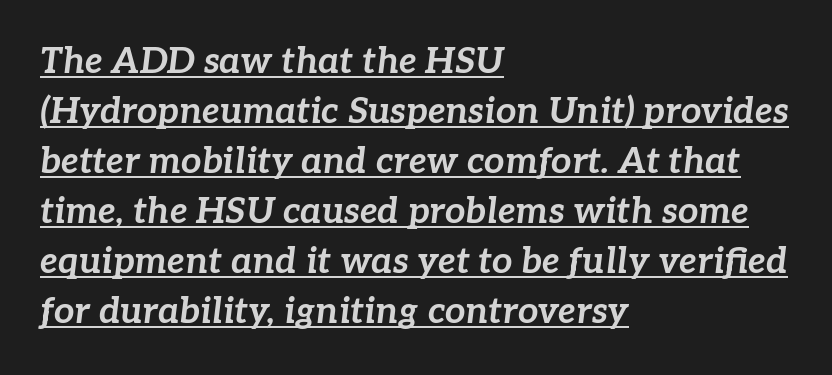
Q: Is the text bold? A: Yes.
Q: Is the text italic (slanted)? A: Yes, it leans right by about 7 degrees.
Q: Is the text underlined? A: Yes.
Q: How is the paragraph aligned? A: Left-aligned.
Q: Is the spacing between letters normal or unusually wide? A: Normal.
Q: Is the spacing between lines tight, normal or loose? A: Normal.
Q: Width (condensed, normal, or wide)? A: Normal.
Q: Stroke contrast? A: Low.
Q: x-height? A: Medium.
Q: Monospaced? A: No.
